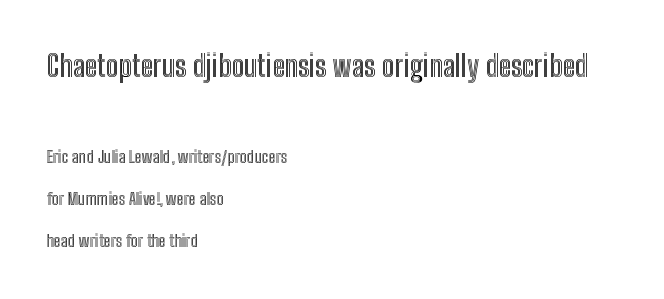
The font's upright variant was chosen for this text. Lines of text with bare space underneath. Of the two passages, the one on top uses the larger point size. Letter spacing: default. The passage is arranged the way most books set body copy — flush left.
